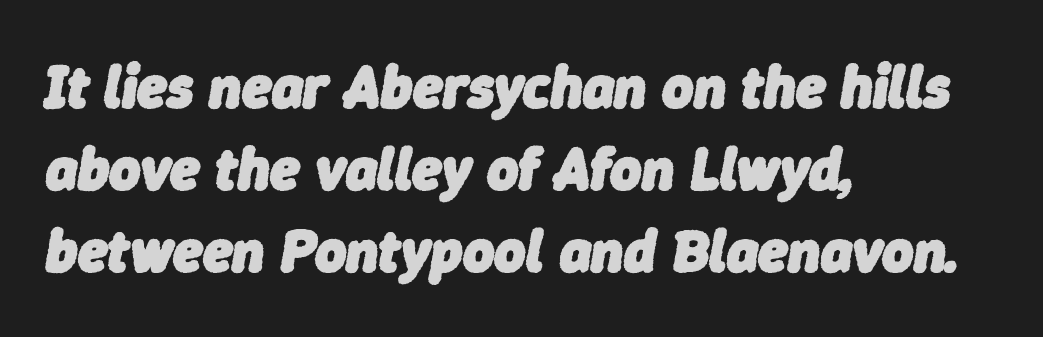
{"italic": "yes", "lean": "right", "slant_degrees": 9, "bold": "yes", "weight": "heavy", "width": "normal", "stroke_contrast": "low", "x_height": "medium", "monospaced": "no", "underline": "no", "align": "left", "line_spacing": "normal", "line_spacing_ratio": 1.37, "letter_spacing": "normal", "letter_spacing_em": 0.0, "glyph_px": 60}
